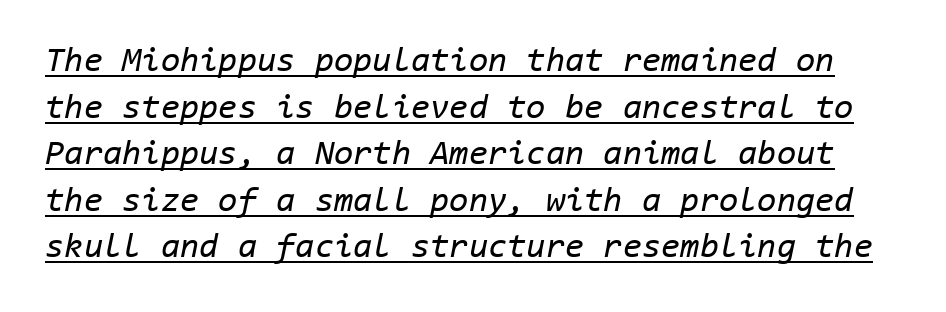
Quick note: italic. Unbolded letterforms with no extra heft. This sample has the even, mechanical cadence of fixed-width lettering. The passage shown is underscored from start to finish. No extra tracking has been applied to these lines.
